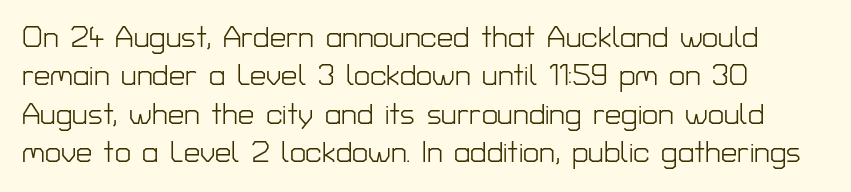
{"serif": "no", "italic": "no", "bold": "no", "weight": "light", "width": "normal", "stroke_contrast": "low", "x_height": "medium", "monospaced": "no", "underline": "no", "align": "left", "line_spacing": "normal", "line_spacing_ratio": 1.32, "letter_spacing": "normal", "letter_spacing_em": 0.0, "glyph_px": 29}
